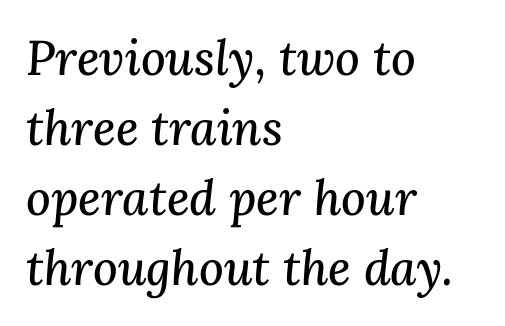
Type without underlining. Short note: letters normally spaced. This block has exactly the height ordinary leading produces. Slant detected: the letters are inclined. Think of a printed novel: that variable character pitch is what you see here. The letters carry serifs — small finishing strokes at the ends of their stems.
